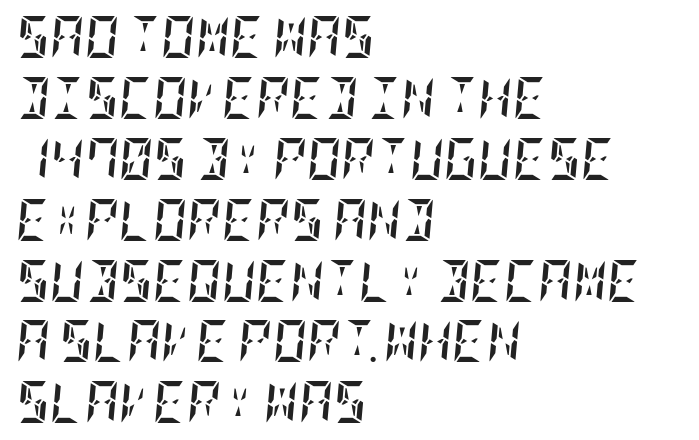
Heavy, bold letterforms. These lines are set flush left with a ragged right edge. Rendered with sloped, italic letterforms. The lines sit at an ordinary, default distance from one another. Beneath every word, the page is bare. Observe the ordinary spacing: letters are neighbours, not strangers.
